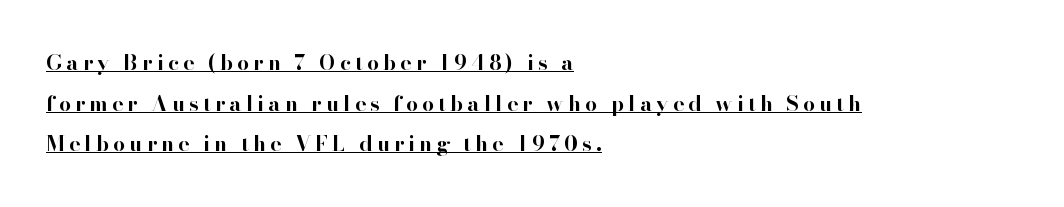
{"italic": "no", "bold": "yes", "underline": "yes", "align": "left", "line_spacing": "loose", "line_spacing_ratio": 1.94, "letter_spacing": "wide", "letter_spacing_em": 0.2, "glyph_px": 21}
